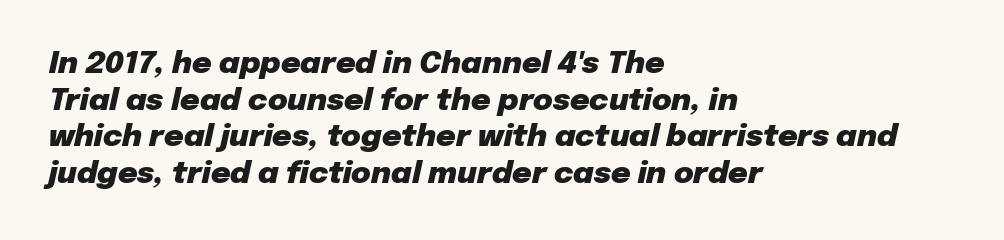
The setting favours the left margin, as ordinary paragraphs usually do. Designer's note — italics engaged. The specimen omits any rule beneath the text block's lines. The typesetting leans heavy: a genuine bold. Caption: standard tracking, unaltered.
